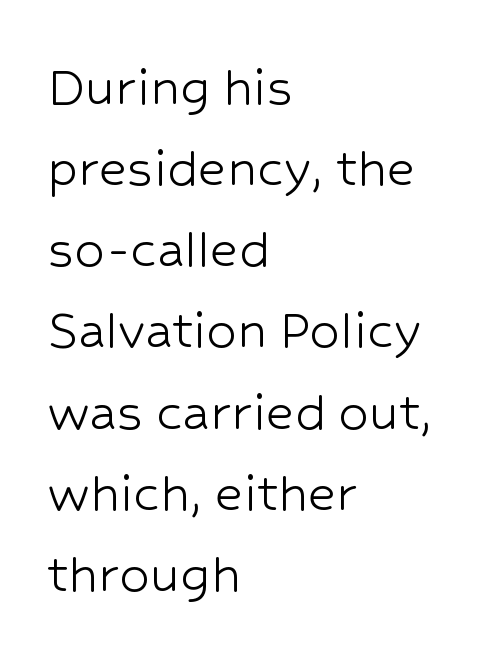
The image shows 61 px light sans-serif type, upright; set left-aligned, normal line spacing (1.33x), normal letter spacing, not underlined; low stroke contrast and a medium x-height.
